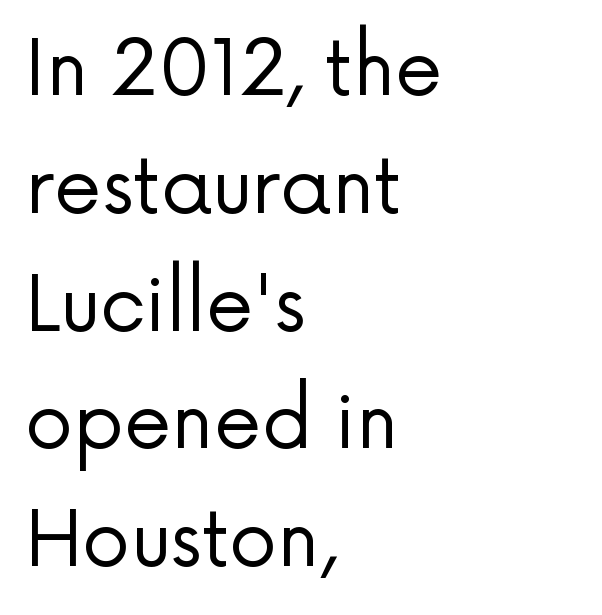
The font's upright variant was chosen for this text. Rule under the text: the space is simply empty. The lines sit at an ordinary, default distance from one another. Spacing verdict: proportional, widths tailored to each character.
